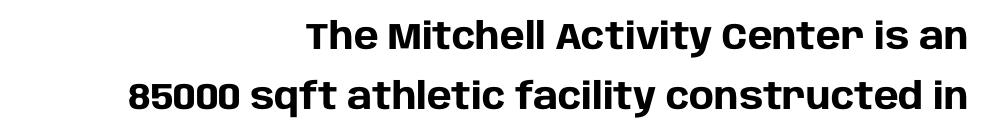
{"serif": "no", "italic": "no", "bold": "yes", "weight": "heavy", "width": "normal", "stroke_contrast": "low", "x_height": "large", "monospaced": "no", "underline": "no", "align": "right", "line_spacing": "normal", "line_spacing_ratio": 1.63, "letter_spacing": "normal", "letter_spacing_em": 0.0, "glyph_px": 37}
